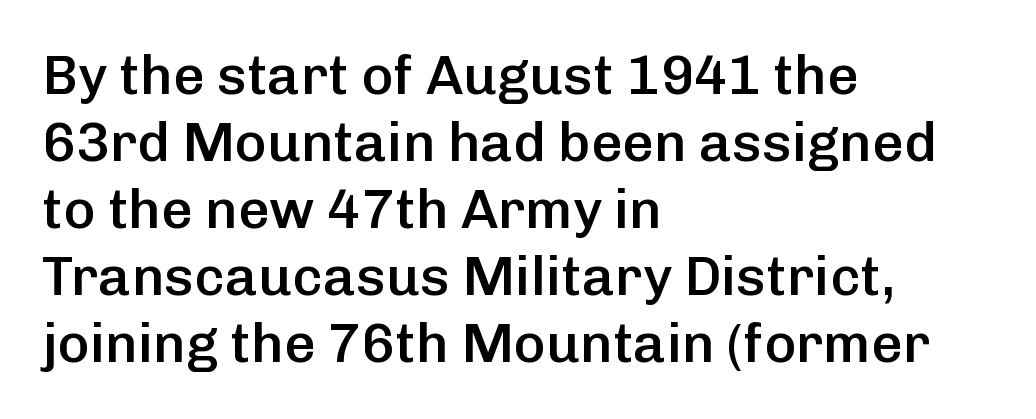
Honestly, the letter spacing is just normal — you wouldn't notice it. Vertical strokes here are truly vertical. On the weight axis this lands at semibold, roughly 600. Looks like regular typesetting: each glyph gets only the width it needs. Beneath every word, the page is bare. What kind of face is this? One without serifs — a sans.
